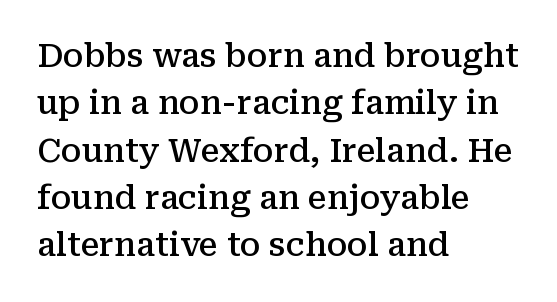
The image shows 32 px semibold serif type, upright; set left-aligned, normal line spacing (1.48x), normal letter spacing, not underlined; medium stroke contrast and a medium x-height.
